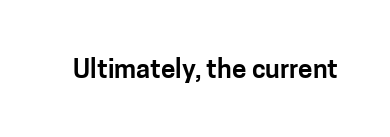
{"italic": "no", "underline": "no", "letter_spacing": "normal", "letter_spacing_em": 0.0, "glyph_px": 26}
